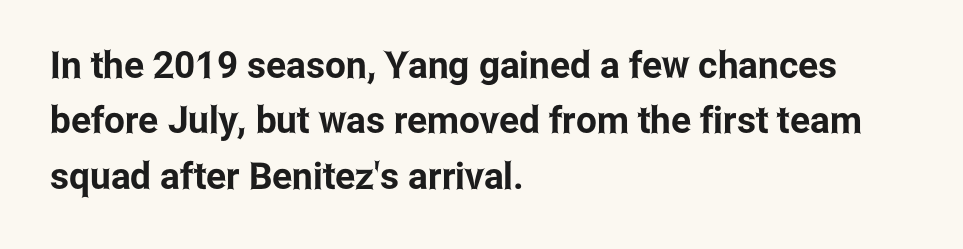
{"serif": "no", "italic": "no", "width": "condensed", "stroke_contrast": "low", "x_height": "medium", "monospaced": "no", "underline": "no", "align": "left", "line_spacing": "normal", "line_spacing_ratio": 1.5, "letter_spacing": "normal", "letter_spacing_em": 0.0, "glyph_px": 37}
